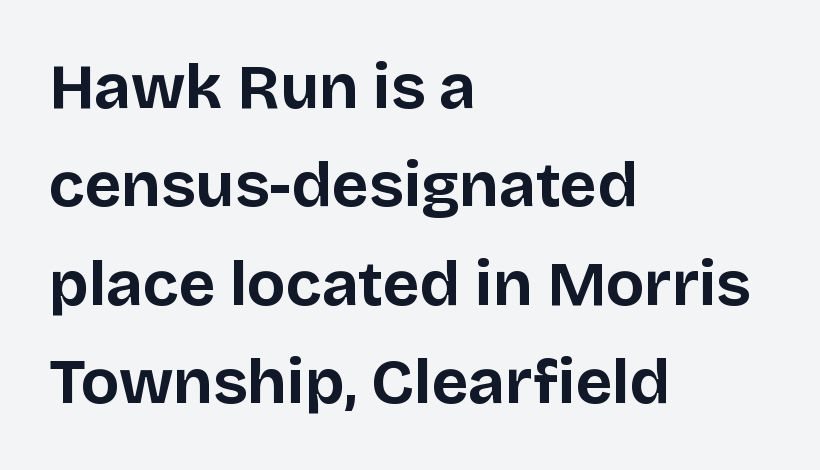
{"serif": "no", "italic": "no", "bold": "yes", "weight": "bold", "width": "normal", "stroke_contrast": "low", "x_height": "large", "monospaced": "no", "underline": "no", "align": "left", "line_spacing": "normal", "line_spacing_ratio": 1.56, "letter_spacing": "normal", "letter_spacing_em": 0.0, "glyph_px": 63}
